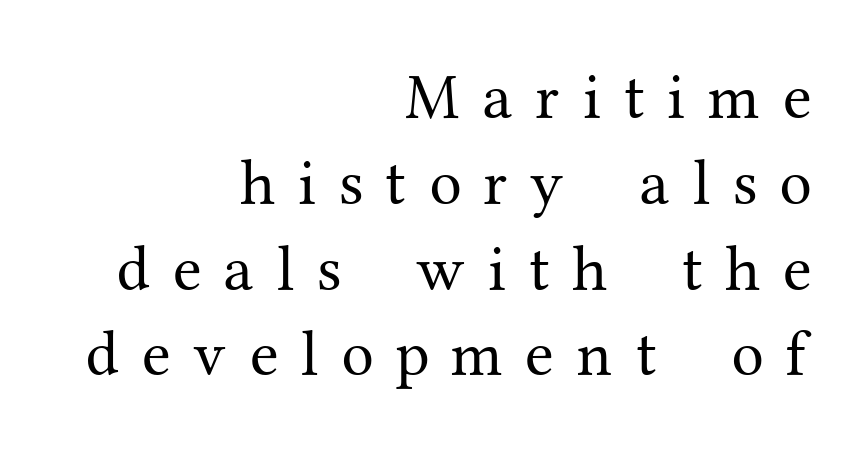
Q: Is the text bold? A: No.
Q: Is the text italic (slanted)? A: No, it is upright.
Q: Is the typeface a serif or a sans-serif typeface? A: Serif.
Q: Is the text underlined? A: No.
Q: How is the paragraph aligned? A: Right-aligned.
Q: Is the spacing between letters normal or unusually wide? A: Unusually wide.
Q: Is the spacing between lines tight, normal or loose? A: Normal.
Q: Width (condensed, normal, or wide)? A: Normal.
Q: Stroke contrast? A: Medium.
Q: x-height? A: Medium.
Q: Monospaced? A: No.
